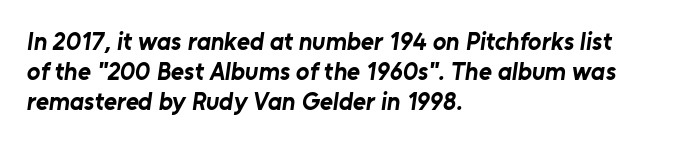
Default kerning and tracking; the words read as compact shapes. The text block is weighted toward the left margin, trailing off unevenly rightward. Only glyphs here, with clear space below each row. Pretty heavy lettering here — definitely bold.
